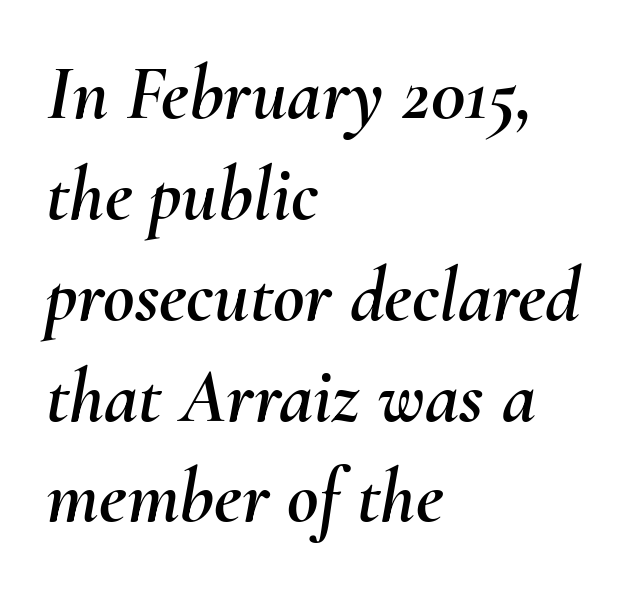
Q: Is the text italic (slanted)? A: Yes, it leans right by about 10 degrees.
Q: Is the text underlined? A: No.
Q: How is the paragraph aligned? A: Left-aligned.
Q: Is the spacing between letters normal or unusually wide? A: Normal.
Q: Is the spacing between lines tight, normal or loose? A: Normal.
Q: Width (condensed, normal, or wide)? A: Normal.
Q: Stroke contrast? A: Medium.
Q: x-height? A: Small.
Q: Monospaced? A: No.
